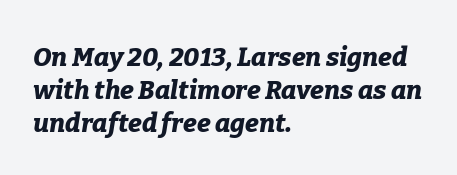
Students, observe: this is what conventionally led text looks like. Tall strokes in this sample are angled rather than plumb. A dark, heavy texture on the line: the type is bold. Only glyphs here, with clear space below each row.
